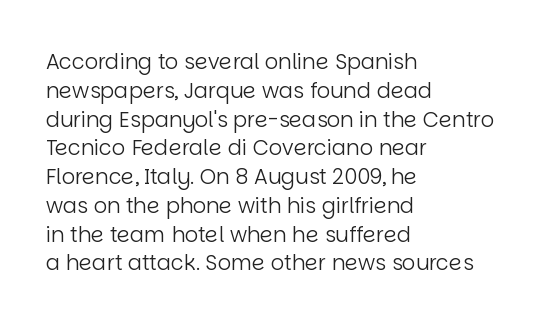
{"italic": "no", "bold": "no", "underline": "no", "align": "left", "line_spacing": "normal", "line_spacing_ratio": 1.37, "letter_spacing": "normal", "letter_spacing_em": 0.0, "glyph_px": 21}
